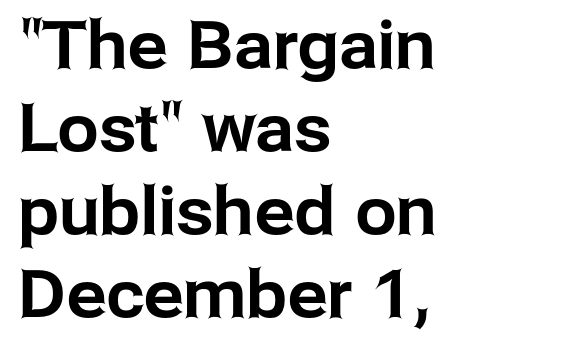
Q: Is the text italic (slanted)? A: No, it is upright.
Q: Is the typeface a serif or a sans-serif typeface? A: Sans-serif.
Q: Is the text underlined? A: No.
Q: How is the paragraph aligned? A: Left-aligned.
Q: Is the spacing between letters normal or unusually wide? A: Normal.
Q: Is the spacing between lines tight, normal or loose? A: Normal.
Q: Width (condensed, normal, or wide)? A: Normal.
Q: Stroke contrast? A: Low.
Q: x-height? A: Medium.
Q: Monospaced? A: No.
